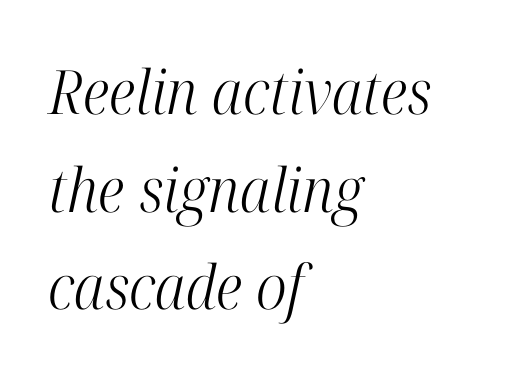
Q: Is the text bold? A: No.
Q: Is the text italic (slanted)? A: Yes, it leans right by about 12 degrees.
Q: Is the typeface a serif or a sans-serif typeface? A: Serif.
Q: Is the text underlined? A: No.
Q: How is the paragraph aligned? A: Left-aligned.
Q: Is the spacing between letters normal or unusually wide? A: Normal.
Q: Is the spacing between lines tight, normal or loose? A: Normal.
Q: Width (condensed, normal, or wide)? A: Condensed.
Q: Stroke contrast? A: High.
Q: x-height? A: Medium.
Q: Monospaced? A: No.
